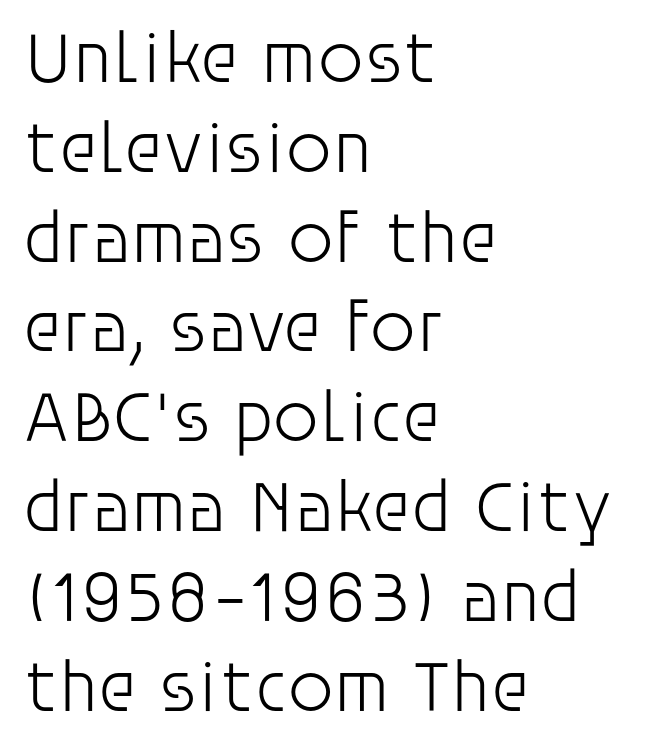
{"serif": "no", "italic": "no", "bold": "no", "weight": "light", "width": "normal", "stroke_contrast": "low", "x_height": "large", "monospaced": "no", "underline": "no", "align": "left", "line_spacing_ratio": 1.23, "letter_spacing": "normal", "letter_spacing_em": 0.0, "glyph_px": 73}
